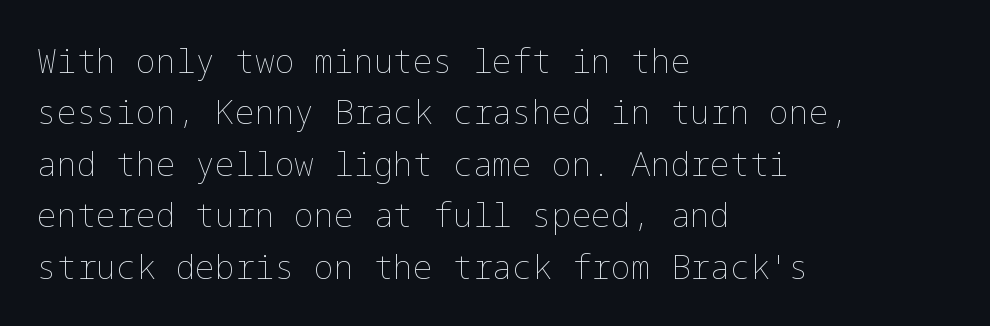
The rows are spaced the way most documents space them. The foot of each line stays bare and open. Each word holds together tightly as a unit, with standard inter-letter gaps. The typeface has the unassuming heft of standard copy or less. If you drew a ruler down the left edge, every line would touch it. Designer's note — italics off, roman on.
